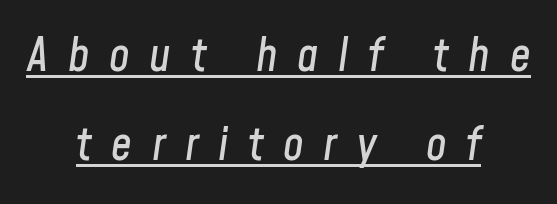
A typographer would call this underscored text. The rendering uses natural spacing where letterforms have individual widths. Successive baselines arrive slowly, with a big drop between each. These lines were composed using italics.
